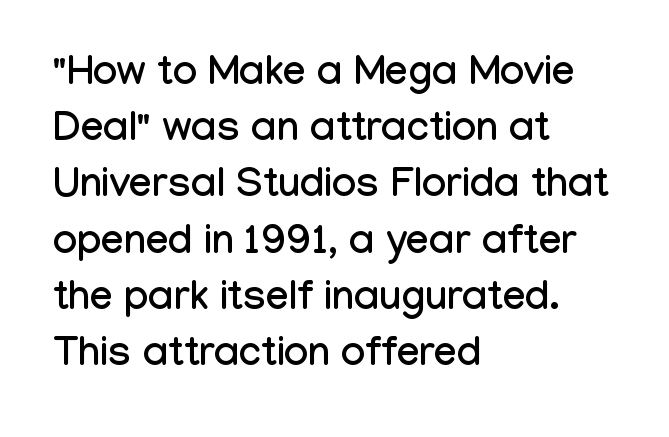
Q: Is the text italic (slanted)? A: No, it is upright.
Q: Is the typeface a serif or a sans-serif typeface? A: Sans-serif.
Q: Is the text underlined? A: No.
Q: How is the paragraph aligned? A: Left-aligned.
Q: Is the spacing between letters normal or unusually wide? A: Normal.
Q: Is the spacing between lines tight, normal or loose? A: Normal.
Q: Width (condensed, normal, or wide)? A: Condensed.
Q: Stroke contrast? A: Low.
Q: x-height? A: Medium.
Q: Monospaced? A: No.
